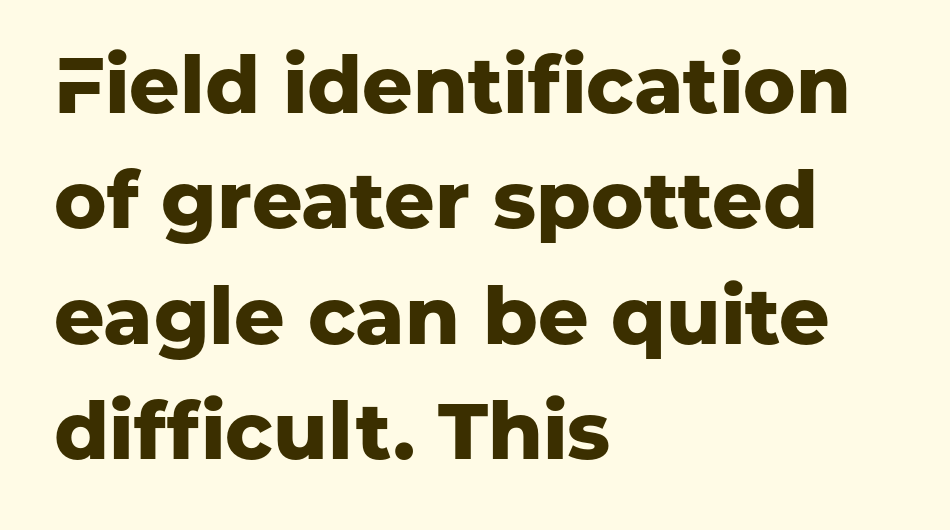
{"serif": "no", "italic": "no", "bold": "yes", "weight": "heavy", "width": "normal", "stroke_contrast": "low", "x_height": "medium", "monospaced": "no", "underline": "no", "align": "left", "line_spacing": "normal", "line_spacing_ratio": 1.46, "letter_spacing": "normal", "letter_spacing_em": 0.0, "glyph_px": 79}
